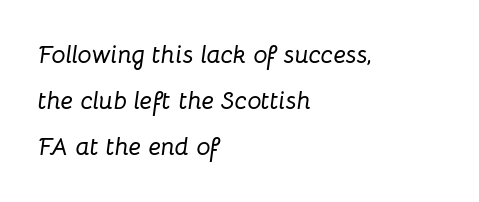
Q: Is the text italic (slanted)? A: Yes, it leans right by about 8 degrees.
Q: Is the text underlined? A: No.
Q: How is the paragraph aligned? A: Left-aligned.
Q: Is the spacing between letters normal or unusually wide? A: Normal.
